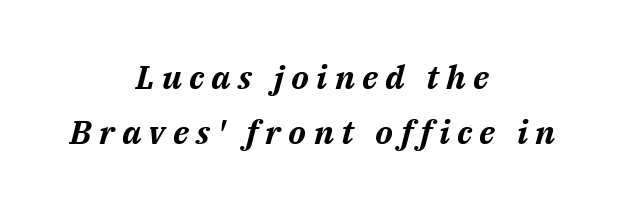
The image shows 33 px bold type, italic (leaning right); set centered, normal line spacing (1.67x), unusually wide letter spacing (+0.22 em), not underlined; medium stroke contrast and a medium x-height.
